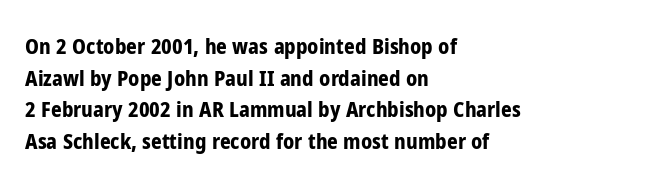
Q: Is the text bold? A: Yes.
Q: Is the text italic (slanted)? A: No, it is upright.
Q: Is the text underlined? A: No.
Q: How is the paragraph aligned? A: Left-aligned.
Q: Is the spacing between letters normal or unusually wide? A: Normal.
Q: Is the spacing between lines tight, normal or loose? A: Normal.
